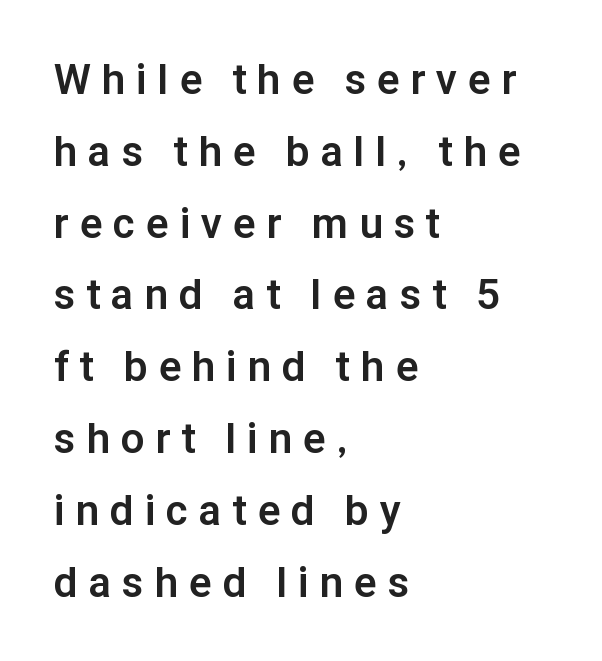
{"serif": "no", "italic": "no", "bold": "yes", "weight": "bold", "width": "normal", "stroke_contrast": "low", "x_height": "medium", "monospaced": "no", "underline": "no", "align": "left", "line_spacing_ratio": 1.71, "letter_spacing": "wide", "letter_spacing_em": 0.27, "glyph_px": 42}
